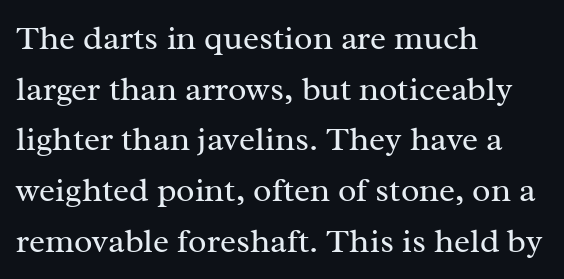
{"serif": "yes", "italic": "no", "bold": "no", "weight": "regular", "width": "normal", "stroke_contrast": "medium", "x_height": "medium", "monospaced": "no", "underline": "no", "align": "left", "line_spacing": "normal", "line_spacing_ratio": 1.49, "letter_spacing": "normal", "letter_spacing_em": 0.0, "glyph_px": 34}
